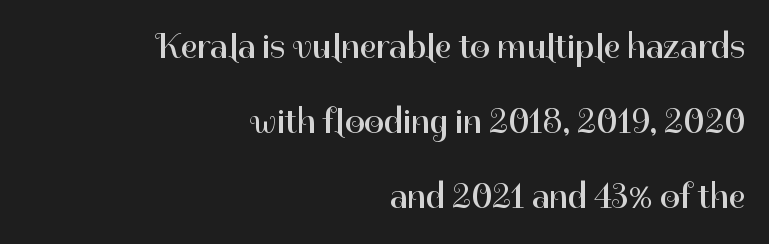
Q: Is the text bold? A: No.
Q: Is the text italic (slanted)? A: No, it is upright.
Q: Is the typeface a serif or a sans-serif typeface? A: Sans-serif.
Q: Is the text underlined? A: No.
Q: How is the paragraph aligned? A: Right-aligned.
Q: Is the spacing between letters normal or unusually wide? A: Normal.
Q: Is the spacing between lines tight, normal or loose? A: Loose.
Q: Width (condensed, normal, or wide)? A: Normal.
Q: Stroke contrast? A: High.
Q: x-height? A: Medium.
Q: Monospaced? A: No.
